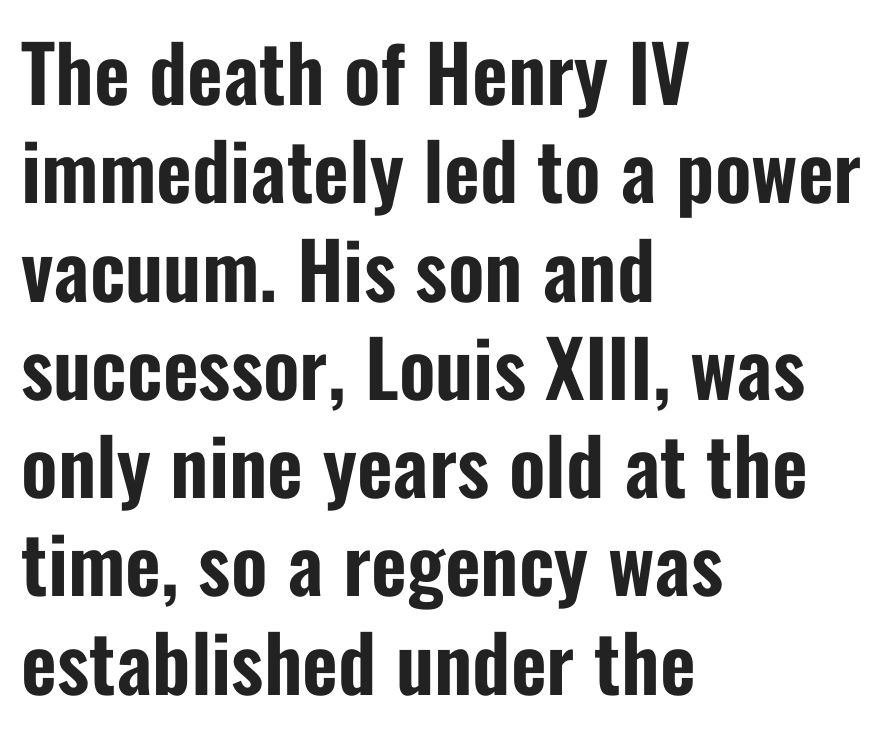
It's the straight-up-and-down kind of type. You can tell from the bare stems that sans-serif type was used. Words appear dense and cohesive because spacing is normal. Character widths vary here, with narrow letters taking less room than wide ones. Where is the straight margin? On the left. This rendering features lettering with no underline.
